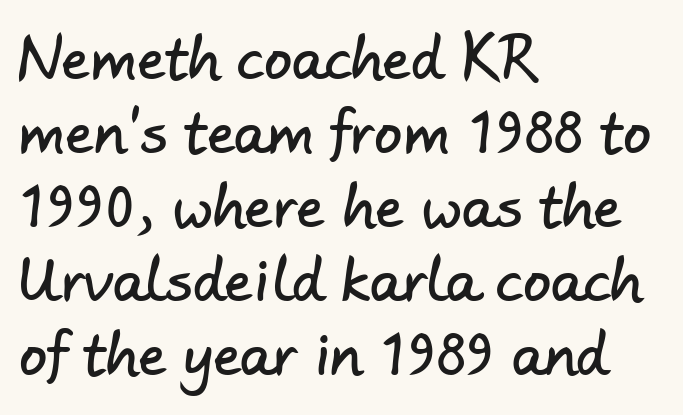
The image shows 56 px sans-serif type; set left-aligned, normal line spacing (1.32x), normal letter spacing, not underlined; low stroke contrast and a small x-height.
